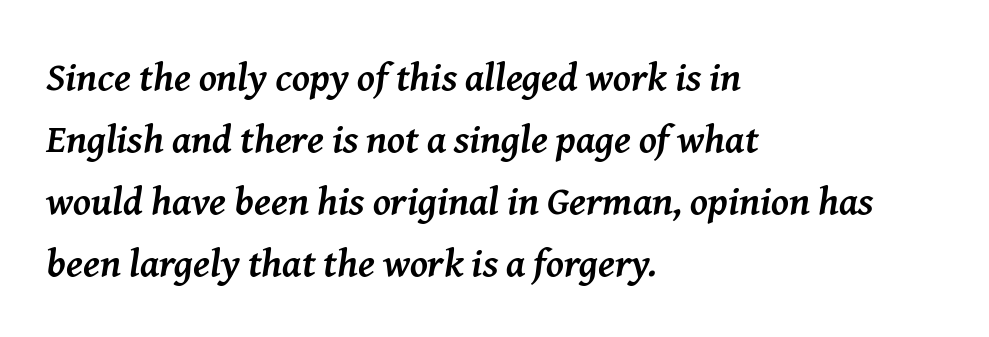
The image shows 40 px semibold serif type, italic (leaning right); set left-aligned, normal line spacing (1.55x), normal letter spacing, not underlined; medium stroke contrast and a medium x-height.
